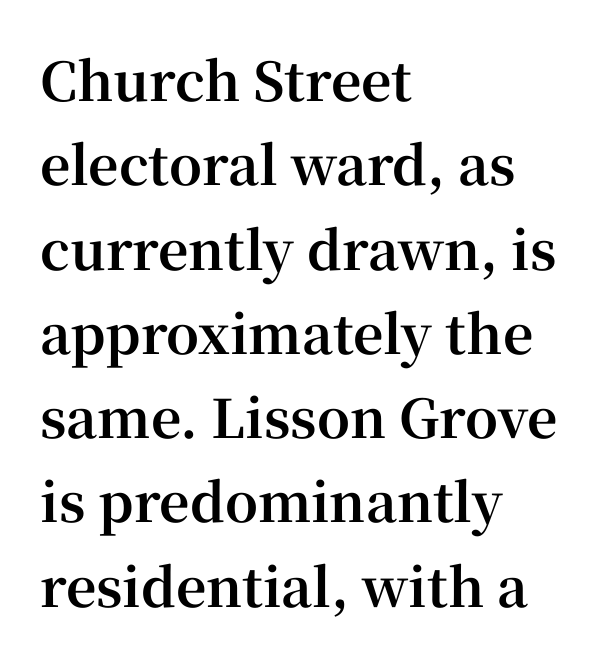
Q: Is the text bold? A: Yes.
Q: Is the text italic (slanted)? A: No, it is upright.
Q: Is the typeface a serif or a sans-serif typeface? A: Serif.
Q: Is the text underlined? A: No.
Q: How is the paragraph aligned? A: Left-aligned.
Q: Is the spacing between letters normal or unusually wide? A: Normal.
Q: Is the spacing between lines tight, normal or loose? A: Normal.
Q: Width (condensed, normal, or wide)? A: Normal.
Q: Stroke contrast? A: High.
Q: x-height? A: Medium.
Q: Monospaced? A: No.
